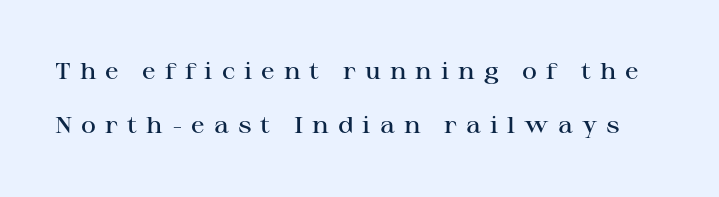
Q: Is the text bold? A: Semi-bold.
Q: Is the text italic (slanted)? A: No, it is upright.
Q: Is the text underlined? A: No.
Q: Is the spacing between letters normal or unusually wide? A: Unusually wide.
Q: Is the spacing between lines tight, normal or loose? A: Loose.
